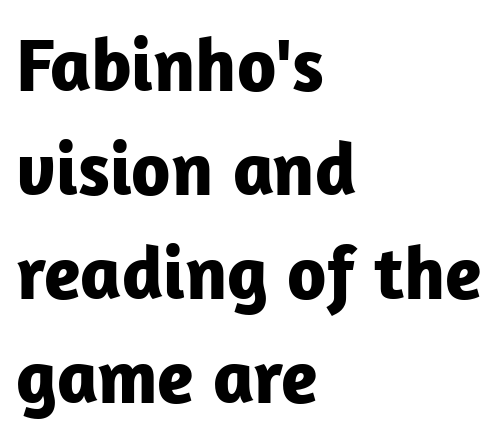
In CSS terms this would be text-align: left. The line-height multiplier appears to be the usual default. Does the lettering tilt? It doesn't — this is upright. Quick note: underline off.
